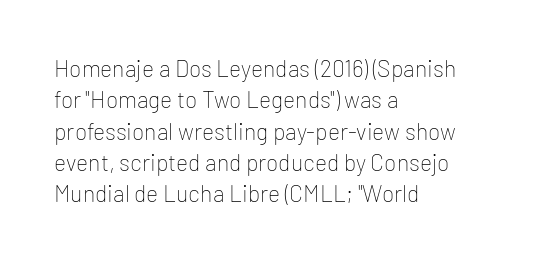
The image shows 23 px text type, upright; set left-aligned, normal line spacing (1.36x), normal letter spacing, not underlined.
